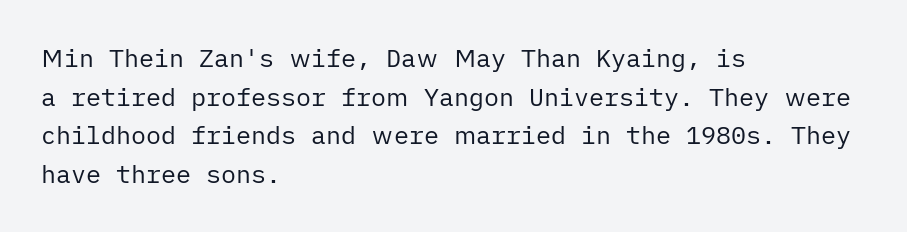
Notice how descenders clear the ascenders below comfortably — that's standard leading. Posture: vertical. Letter spacing: default. This rendering uses left alignment, leaving the right contour irregular.
